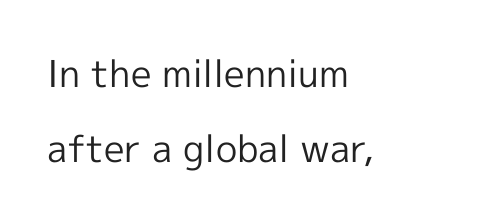
The image shows 37 px regular-weight sans-serif type, upright; set left-aligned, loose line spacing (2.04x), normal letter spacing, not underlined; a medium x-height.
